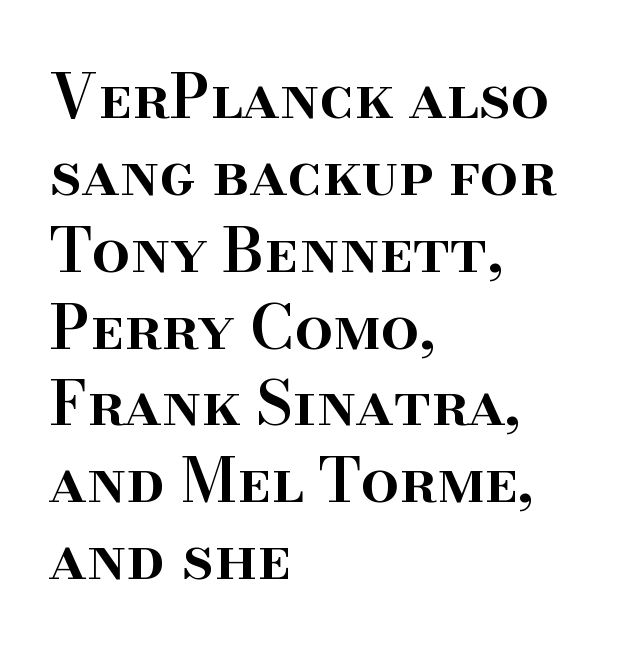
{"serif": "yes", "italic": "no", "bold": "semi", "weight": "semibold", "width": "normal", "stroke_contrast": "high", "x_height": "small", "monospaced": "no", "underline": "no", "align": "left", "line_spacing": "normal", "line_spacing_ratio": 1.26, "letter_spacing": "normal", "letter_spacing_em": 0.0, "glyph_px": 61}
